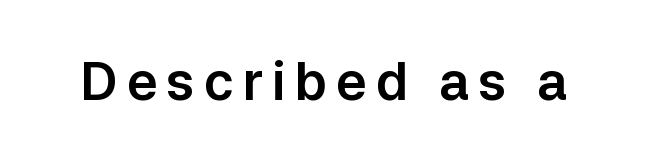
Q: Is the text italic (slanted)? A: No, it is upright.
Q: Is the typeface a serif or a sans-serif typeface? A: Sans-serif.
Q: Is the text underlined? A: No.
Q: Width (condensed, normal, or wide)? A: Normal.
Q: Stroke contrast? A: Low.
Q: x-height? A: Medium.
Q: Monospaced? A: No.
